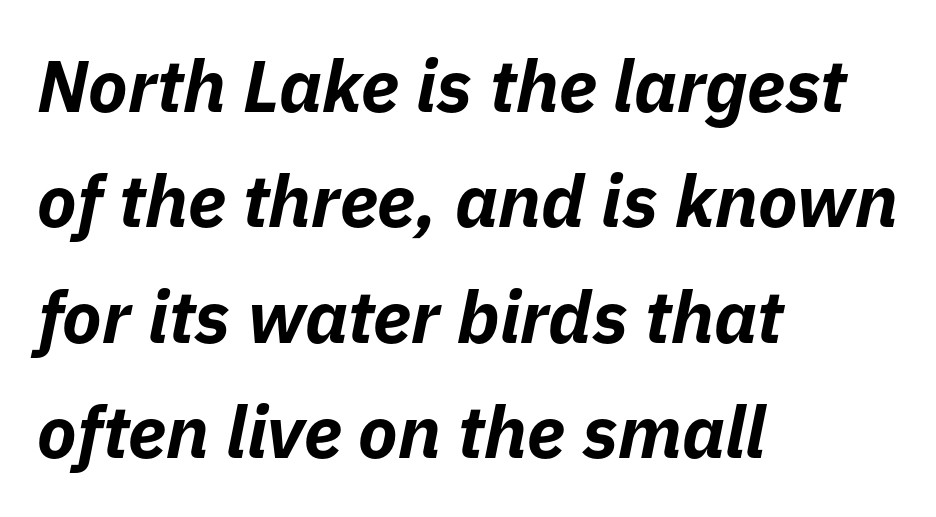
This sample has the flowing, uneven cadence of proportional lettering. You can tell it's italic because the verticals aren't actually vertical. Honestly, the row spacing looks completely unremarkable. Does the weight exceed regular? Yes, all the way to bold. The space beneath each line is pristine and unruled.
